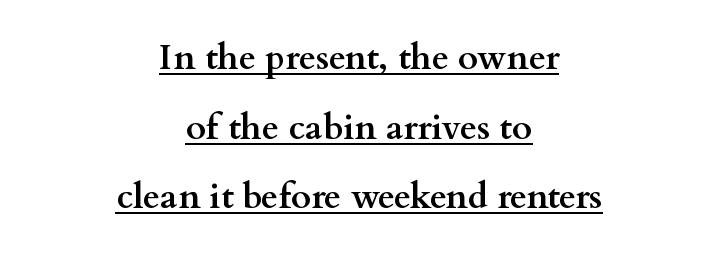
{"serif": "yes", "italic": "no", "bold": "yes", "weight": "semibold", "width": "wide", "stroke_contrast": "medium", "x_height": "small", "monospaced": "no", "underline": "yes", "align": "center", "line_spacing": "loose", "line_spacing_ratio": 1.99, "letter_spacing": "normal", "letter_spacing_em": 0.0, "glyph_px": 35}
